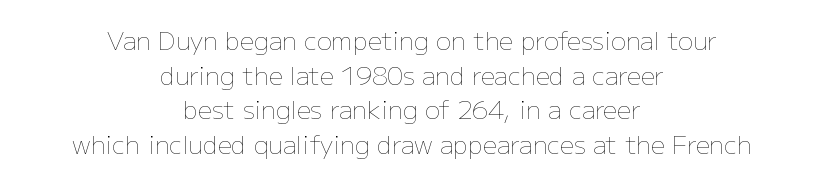
Q: Is the text bold? A: No.
Q: Is the text italic (slanted)? A: No, it is upright.
Q: Is the text underlined? A: No.
Q: How is the paragraph aligned? A: Centered.
Q: Is the spacing between letters normal or unusually wide? A: Normal.
Q: Is the spacing between lines tight, normal or loose? A: Normal.
